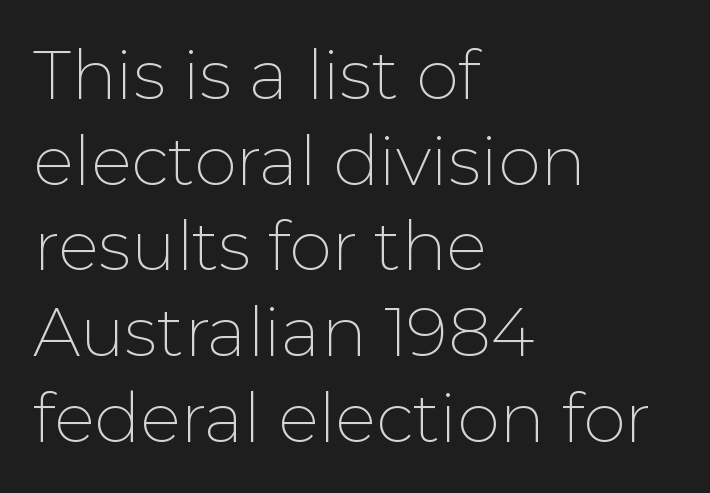
Q: Is the text bold? A: No.
Q: Is the text italic (slanted)? A: No, it is upright.
Q: Is the typeface a serif or a sans-serif typeface? A: Sans-serif.
Q: Is the text underlined? A: No.
Q: How is the paragraph aligned? A: Left-aligned.
Q: Is the spacing between letters normal or unusually wide? A: Normal.
Q: Is the spacing between lines tight, normal or loose? A: Normal.
Q: Width (condensed, normal, or wide)? A: Normal.
Q: Stroke contrast? A: Low.
Q: x-height? A: Medium.
Q: Monospaced? A: No.
